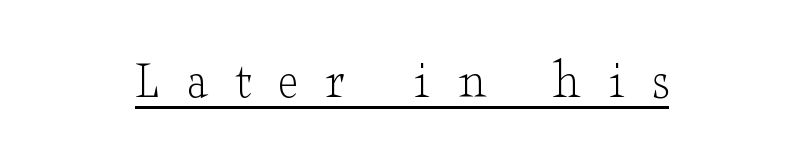
{"serif": "yes", "italic": "no", "bold": "no", "weight": "light", "width": "wide", "stroke_contrast": "low", "x_height": "small", "monospaced": "no", "underline": "yes", "letter_spacing": "wide", "letter_spacing_em": 0.48, "glyph_px": 55}
